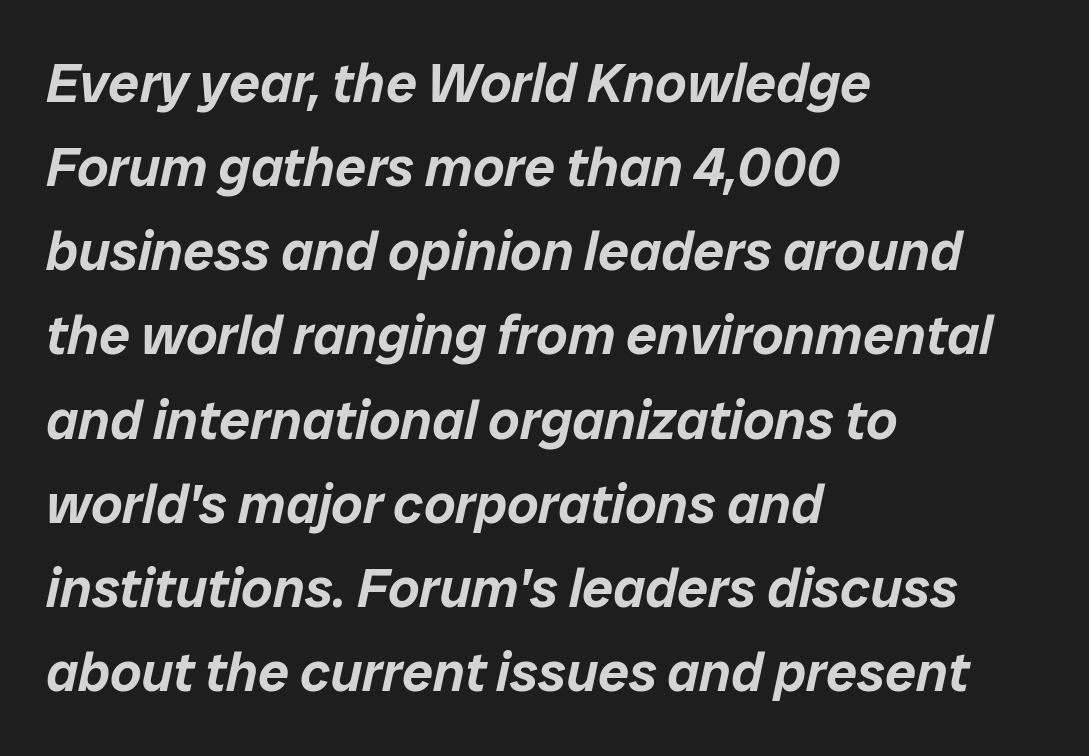
Q: Is the text italic (slanted)? A: Yes, it leans right by about 12 degrees.
Q: Is the text underlined? A: No.
Q: How is the paragraph aligned? A: Left-aligned.
Q: Is the spacing between letters normal or unusually wide? A: Normal.
Q: Is the spacing between lines tight, normal or loose? A: Normal.
Q: Width (condensed, normal, or wide)? A: Normal.
Q: Stroke contrast? A: Low.
Q: x-height? A: Medium.
Q: Monospaced? A: No.
